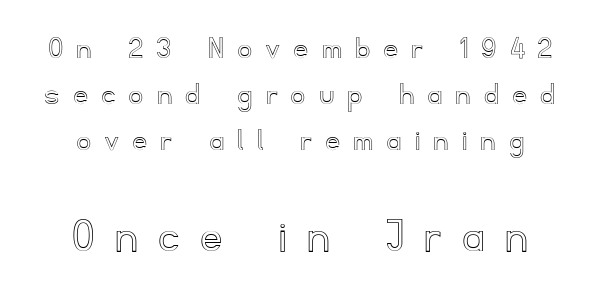
The image shows 50 px text type, upright; set centered, normal line spacing (1.4x), unusually wide letter spacing (+0.45 em), not underlined; the second (bottom) block is 1.52x larger; a small x-height.
